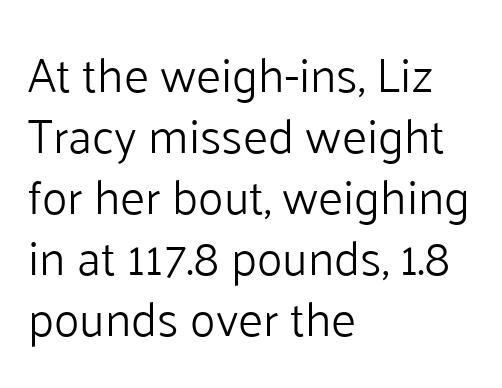
Check where the strokes stop: nothing finishes them off — pure sans. Caption: face not bold, strokes unweighted. The lines sit at an ordinary, default distance from one another. The font's upright variant was chosen for this text. Left-aligned paragraph, ragged on the right. Descenders are the only things crossing below the line.
